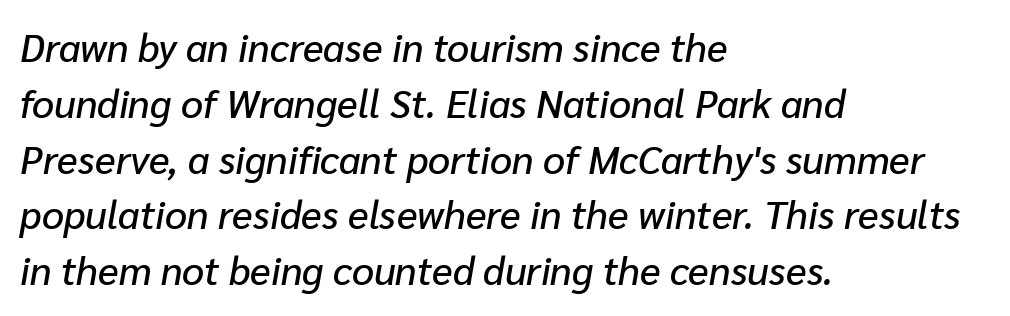
The words here are not underlined. A typesetter would call this proportional, since set widths differ per character. Alignment: flush left. If you drew a line through each stem, it would be angled. Students, observe: this is what conventionally led text looks like. Characters follow at the spacing the type designer built in.
